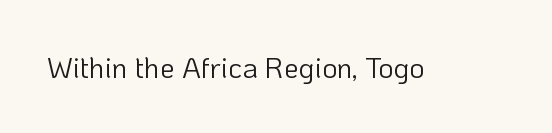
Type without underlining. Are there feet on the stems? There aren't — it's a sans. Spacing verdict: proportional, widths tailored to each character. The letterforms sit shoulder to shoulder at normal distance. The specimen reads as upright at a glance. The strokes carry an ordinary text weight at most.
